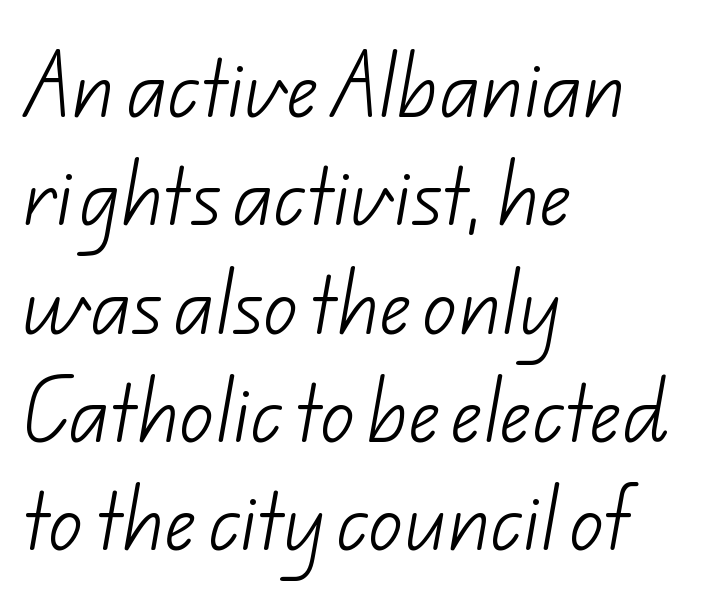
The image shows 69 px light sans-serif type; set left-aligned, normal line spacing (1.57x), normal letter spacing, not underlined; low stroke contrast and a small x-height.
